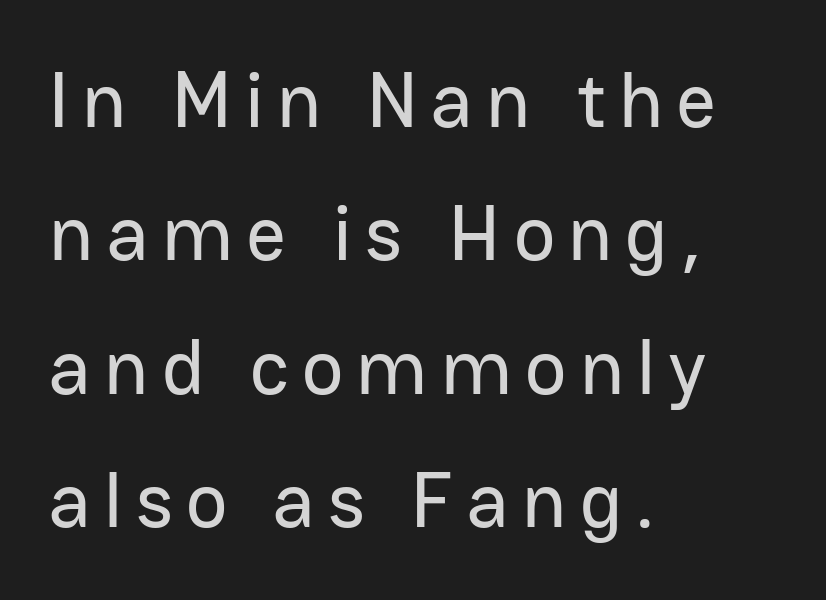
Font category for this specimen: sans-serif. Notice how the stems are strictly vertical — no italics here. Has an underline been added? It has not. Horizontally, the lines are justified to the leading edge only.
